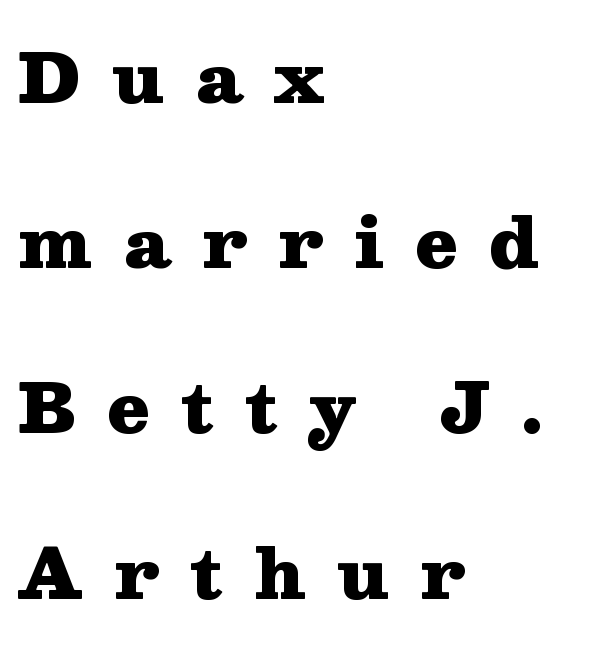
Q: Is the text bold? A: Yes.
Q: Is the text italic (slanted)? A: No, it is upright.
Q: Is the typeface a serif or a sans-serif typeface? A: Serif.
Q: Is the text underlined? A: No.
Q: How is the paragraph aligned? A: Left-aligned.
Q: Is the spacing between letters normal or unusually wide? A: Unusually wide.
Q: Is the spacing between lines tight, normal or loose? A: Loose.
Q: Width (condensed, normal, or wide)? A: Wide.
Q: Stroke contrast? A: Medium.
Q: x-height? A: Medium.
Q: Monospaced? A: No.
